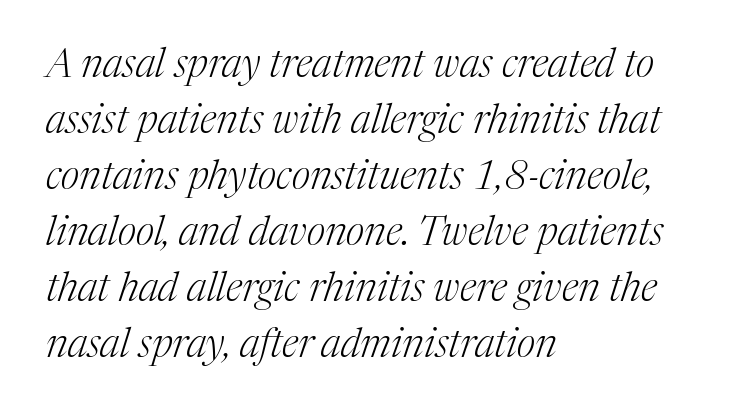
The image shows 40 px light serif type, italic (leaning right); set left-aligned, normal line spacing (1.4x), normal letter spacing, not underlined; medium stroke contrast and a medium x-height.
